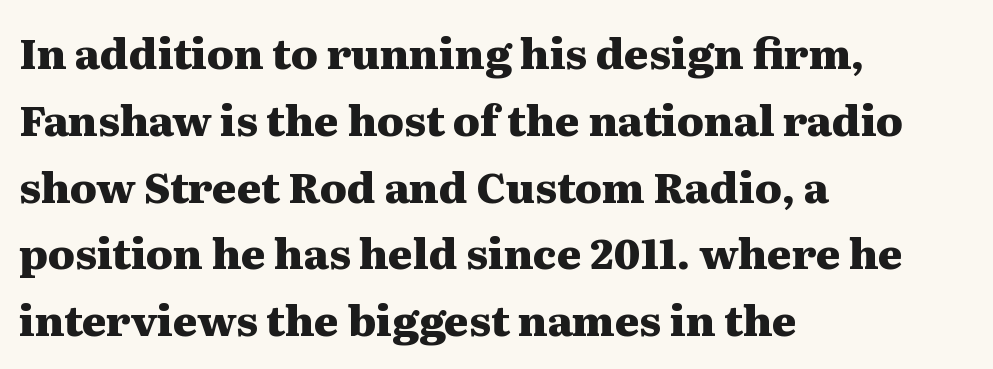
Strokes here are thick enough to call this a true bold. The type sits square on the baseline with zero lean. Spacing between characters is what you'd get straight out of the box. Is this a sans? No — the strokes have serifs. Note the varied advance widths — an 'i' is clearly narrower than an 'm'.
